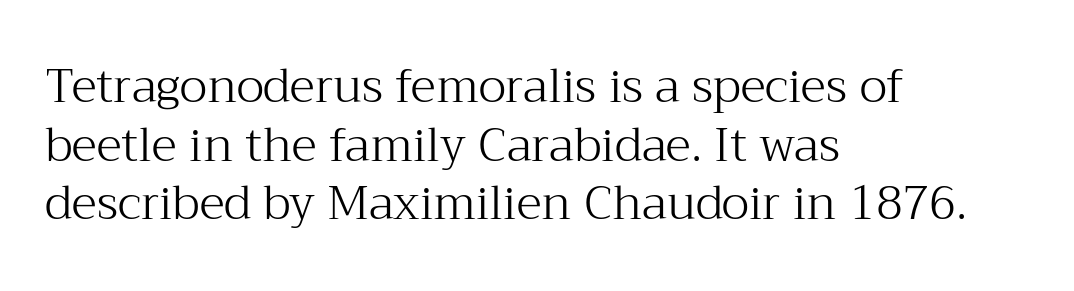
{"serif": "yes", "italic": "no", "bold": "no", "weight": "light", "width": "normal", "stroke_contrast": "medium", "x_height": "medium", "monospaced": "no", "underline": "no", "align": "left", "line_spacing": "normal", "line_spacing_ratio": 1.25, "letter_spacing": "normal", "letter_spacing_em": 0.0, "glyph_px": 47}
